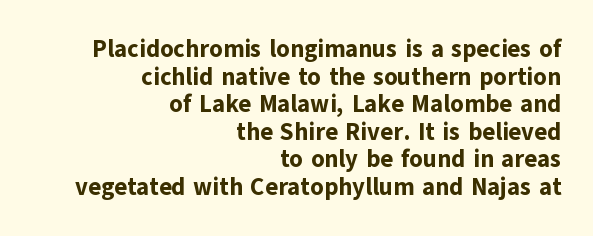
A typesetter would call this leading minimal, almost set solid. Heavy-handed strokes throughout: this text is bold. Reading down the block, your eye finds every line finishing at a fixed right position. Descender tails drop into unmarked territory. Every stem runs plumb, perpendicular to the baseline.
